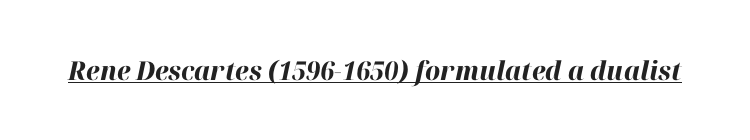
Q: Is the text bold? A: Yes.
Q: Is the text italic (slanted)? A: Yes, it leans right by about 12 degrees.
Q: Is the text underlined? A: Yes.
Q: Is the spacing between letters normal or unusually wide? A: Normal.
